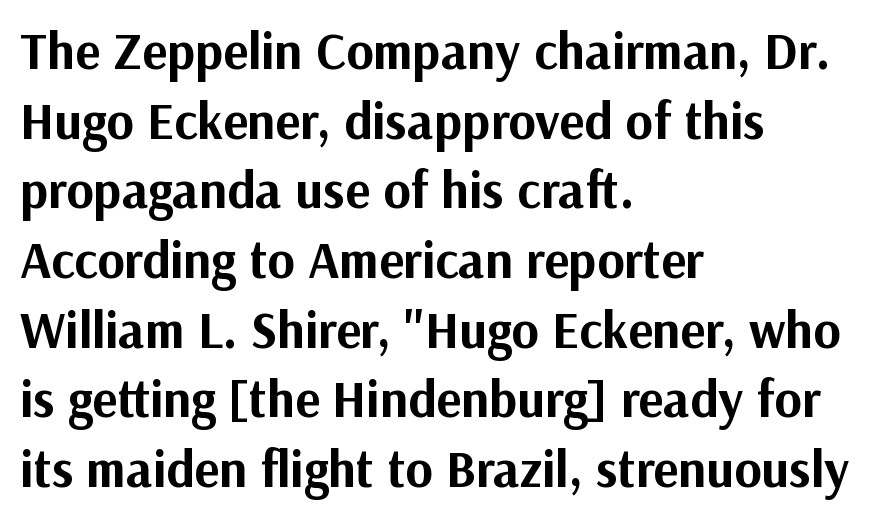
The image shows 52 px bold sans-serif type, upright; set left-aligned, normal line spacing (1.34x), normal letter spacing, not underlined; medium stroke contrast and a medium x-height.
